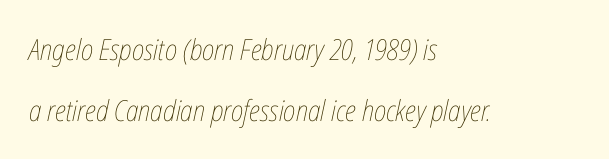
Q: Is the text bold? A: No.
Q: Is the text italic (slanted)? A: Yes, it leans right by about 12 degrees.
Q: Is the text underlined? A: No.
Q: How is the paragraph aligned? A: Left-aligned.
Q: Is the spacing between letters normal or unusually wide? A: Normal.
Q: Is the spacing between lines tight, normal or loose? A: Loose.
Q: Width (condensed, normal, or wide)? A: Condensed.
Q: Stroke contrast? A: Low.
Q: x-height? A: Medium.
Q: Monospaced? A: No.
